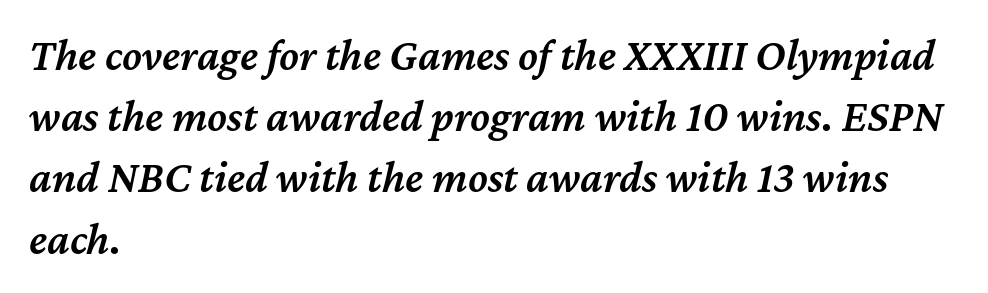
The text carries the slant typical of an italic or oblique font. Is this a fixed-width face? No — the glyphs have proportional, varying widths. Reading down the block, your eye returns to a fixed left position each line. Each glyph is drawn with semibold strokes, heavier than normal yet not fully bold.
